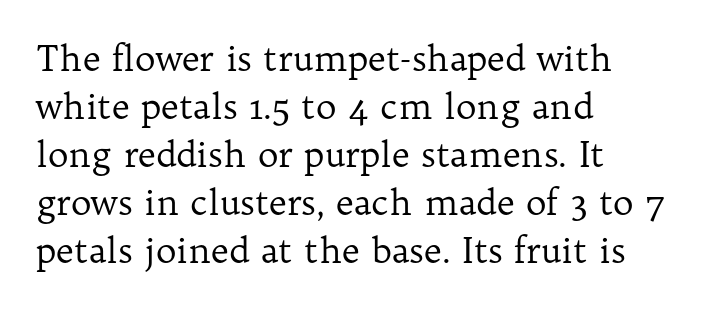
The image shows 35 px regular-weight serif type, upright; set left-aligned, normal line spacing (1.37x), normal letter spacing, not underlined; low stroke contrast and a medium x-height.
